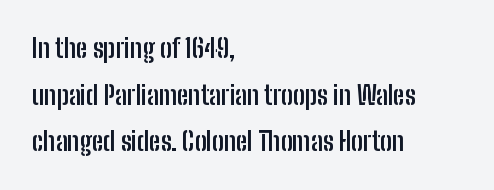
Q: Is the text bold? A: Yes.
Q: Is the text italic (slanted)? A: No, it is upright.
Q: Is the text underlined? A: No.
Q: How is the paragraph aligned? A: Left-aligned.
Q: Is the spacing between letters normal or unusually wide? A: Normal.
